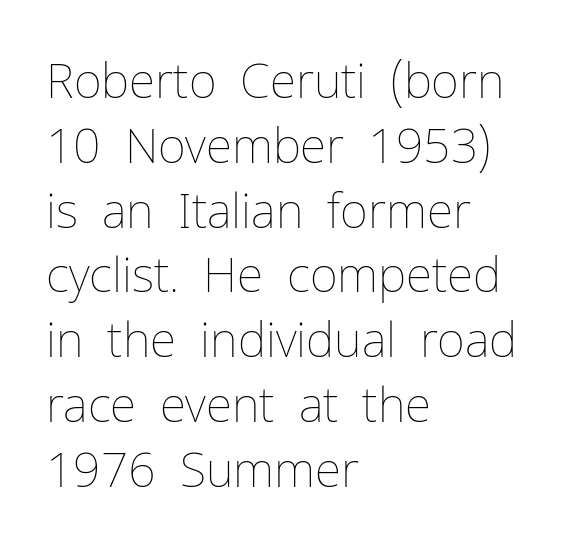
{"italic": "no", "bold": "no", "weight": "thin", "width": "normal", "stroke_contrast": "low", "x_height": "medium", "monospaced": "no", "underline": "no", "align": "left", "line_spacing": "normal", "line_spacing_ratio": 1.35, "letter_spacing": "normal", "letter_spacing_em": 0.0, "glyph_px": 48}
